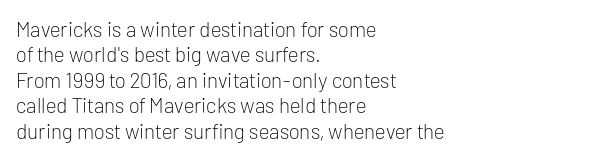
Q: Is the text bold? A: No.
Q: Is the text italic (slanted)? A: No, it is upright.
Q: Is the text underlined? A: No.
Q: How is the paragraph aligned? A: Left-aligned.
Q: Is the spacing between letters normal or unusually wide? A: Normal.
